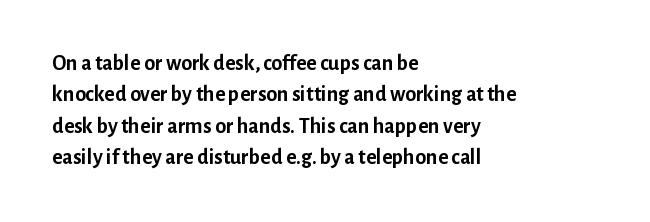
The image shows 22 px bold type, upright; set left-aligned, normal line spacing (1.43x), normal letter spacing, not underlined.
